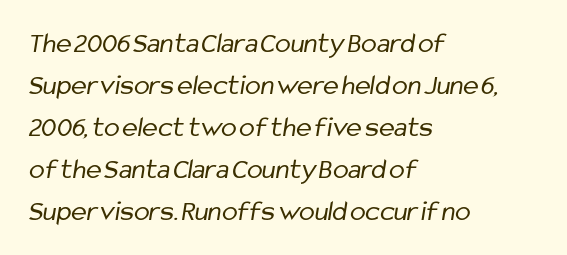
Q: Is the text bold? A: No.
Q: Is the typeface a serif or a sans-serif typeface? A: Sans-serif.
Q: Is the text underlined? A: No.
Q: How is the paragraph aligned? A: Left-aligned.
Q: Is the spacing between letters normal or unusually wide? A: Normal.
Q: Is the spacing between lines tight, normal or loose? A: Normal.
Q: Width (condensed, normal, or wide)? A: Condensed.
Q: Stroke contrast? A: Low.
Q: x-height? A: Medium.
Q: Monospaced? A: No.
